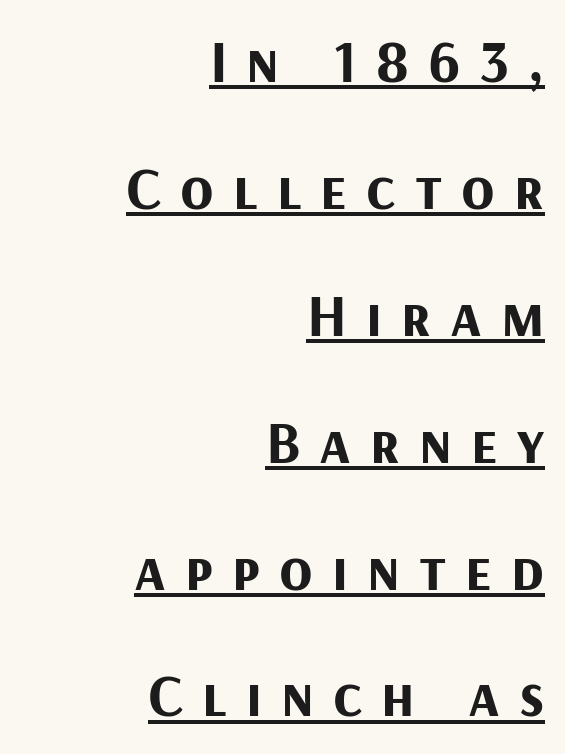
The image shows 61 px bold sans-serif type, upright; set right-aligned, loose line spacing (2.08x), unusually wide letter spacing (+0.31 em), underlined; medium stroke contrast and a medium x-height.
